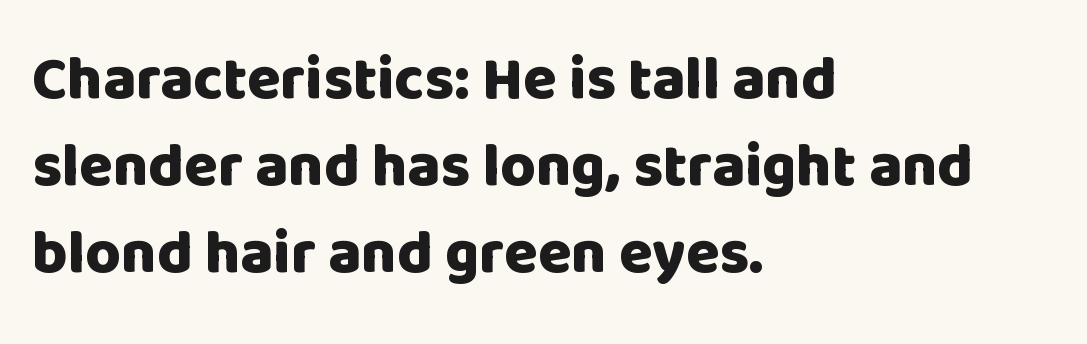
Q: Is the text bold? A: Yes.
Q: Is the text italic (slanted)? A: No, it is upright.
Q: Is the typeface a serif or a sans-serif typeface? A: Sans-serif.
Q: Is the text underlined? A: No.
Q: How is the paragraph aligned? A: Left-aligned.
Q: Is the spacing between letters normal or unusually wide? A: Normal.
Q: Is the spacing between lines tight, normal or loose? A: Normal.
Q: Width (condensed, normal, or wide)? A: Normal.
Q: Stroke contrast? A: Low.
Q: x-height? A: Large.
Q: Monospaced? A: No.
